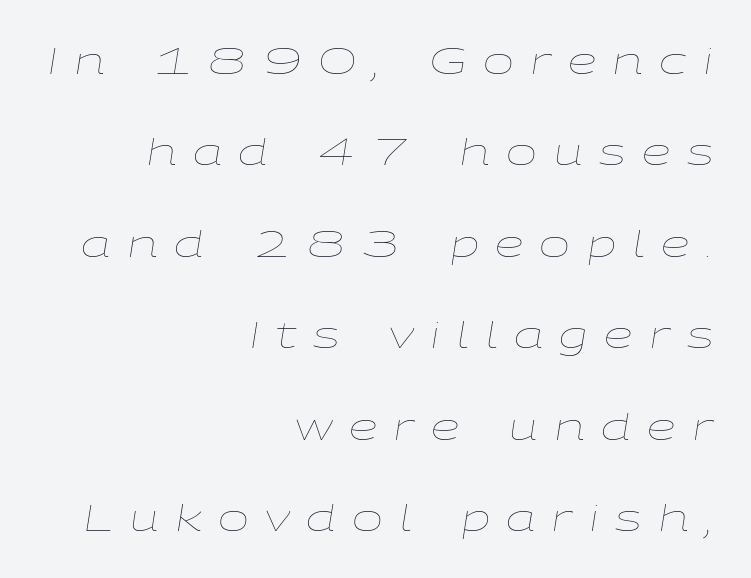
Q: Is the text bold? A: No.
Q: Is the text italic (slanted)? A: Yes, it leans right by about 9 degrees.
Q: Is the text underlined? A: No.
Q: How is the paragraph aligned? A: Right-aligned.
Q: Is the spacing between letters normal or unusually wide? A: Unusually wide.
Q: Is the spacing between lines tight, normal or loose? A: Loose.
Q: Width (condensed, normal, or wide)? A: Wide.
Q: Stroke contrast? A: Low.
Q: x-height? A: Medium.
Q: Monospaced? A: No.
